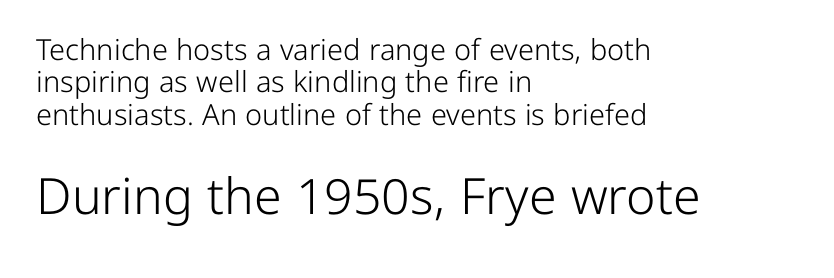
The image shows 50 px light sans-serif type, upright; set left-aligned, tight line spacing (1.12x), normal letter spacing, not underlined; the second (bottom) block is 1.72x larger; low stroke contrast and a medium x-height.
